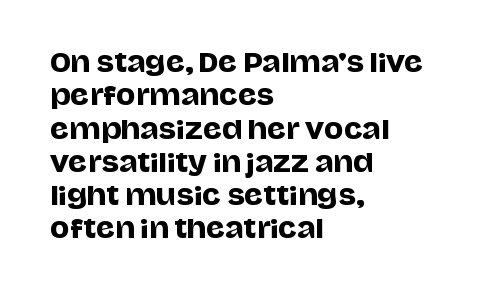
{"italic": "no", "underline": "no", "align": "left", "line_spacing": "normal", "line_spacing_ratio": 1.28, "letter_spacing": "normal", "letter_spacing_em": 0.0, "glyph_px": 26}
